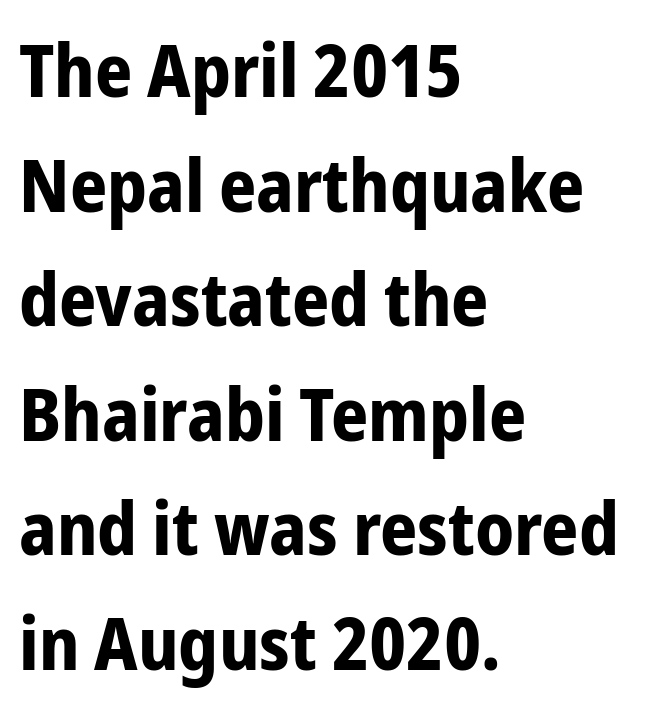
Q: Is the text bold? A: Yes.
Q: Is the text italic (slanted)? A: No, it is upright.
Q: Is the typeface a serif or a sans-serif typeface? A: Sans-serif.
Q: Is the text underlined? A: No.
Q: How is the paragraph aligned? A: Left-aligned.
Q: Is the spacing between letters normal or unusually wide? A: Normal.
Q: Is the spacing between lines tight, normal or loose? A: Normal.
Q: Width (condensed, normal, or wide)? A: Condensed.
Q: Stroke contrast? A: Low.
Q: x-height? A: Medium.
Q: Monospaced? A: No.
